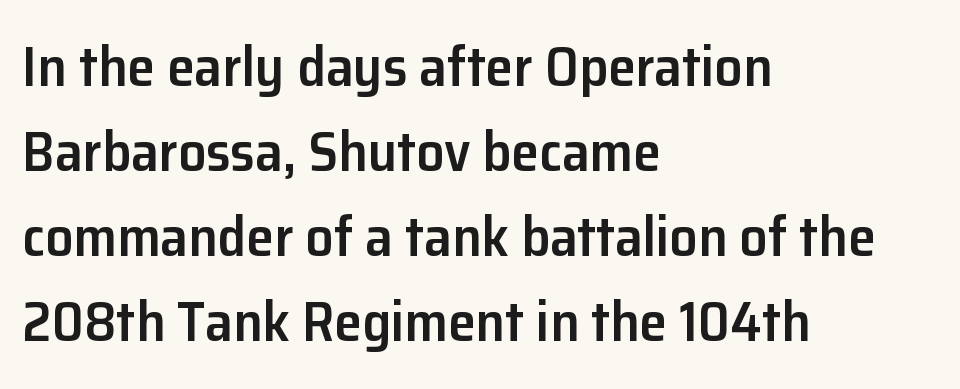
Q: Is the text bold? A: Semi-bold.
Q: Is the text italic (slanted)? A: No, it is upright.
Q: Is the typeface a serif or a sans-serif typeface? A: Sans-serif.
Q: Is the text underlined? A: No.
Q: How is the paragraph aligned? A: Left-aligned.
Q: Is the spacing between letters normal or unusually wide? A: Normal.
Q: Is the spacing between lines tight, normal or loose? A: Normal.
Q: Width (condensed, normal, or wide)? A: Normal.
Q: Stroke contrast? A: Low.
Q: x-height? A: Medium.
Q: Monospaced? A: No.
